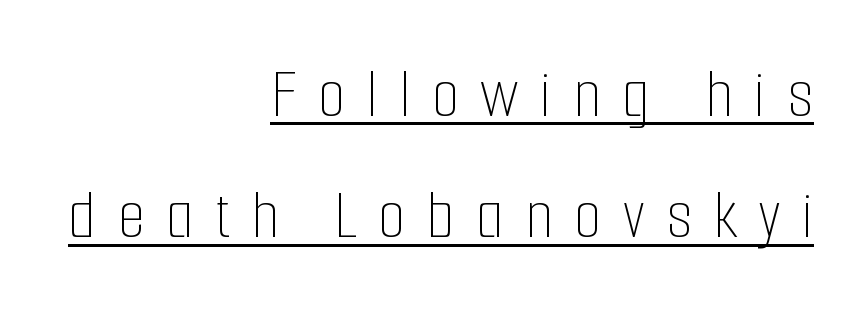
The image shows 71 px thin, condensed type, upright; set right-aligned, line spacing 1.71x, unusually wide letter spacing (+0.3 em), underlined; low stroke contrast and a medium x-height.
